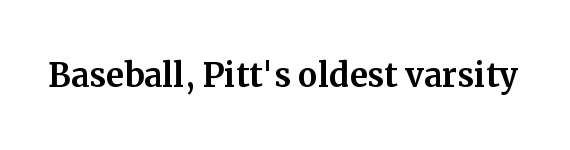
The image shows 44 px serif type, upright; set normal letter spacing, not underlined; medium stroke contrast and a medium x-height.
